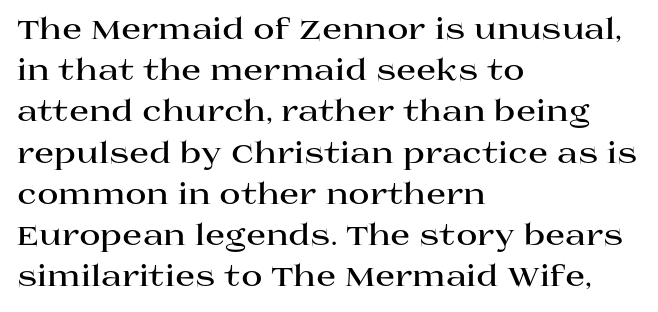
{"serif": "yes", "italic": "no", "bold": "yes", "weight": "bold", "width": "wide", "stroke_contrast": "high", "x_height": "large", "monospaced": "no", "underline": "no", "align": "left", "line_spacing": "normal", "line_spacing_ratio": 1.42, "letter_spacing": "normal", "letter_spacing_em": 0.0, "glyph_px": 29}
